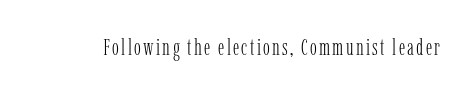
{"italic": "no", "bold": "no", "underline": "no", "glyph_px": 23}
